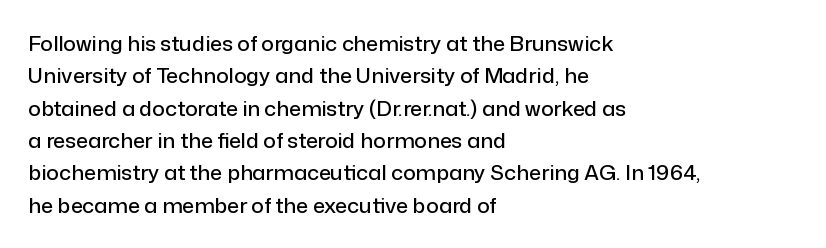
{"italic": "no", "underline": "no", "align": "left", "line_spacing": "normal", "line_spacing_ratio": 1.54, "letter_spacing": "normal", "letter_spacing_em": 0.0, "glyph_px": 21}
